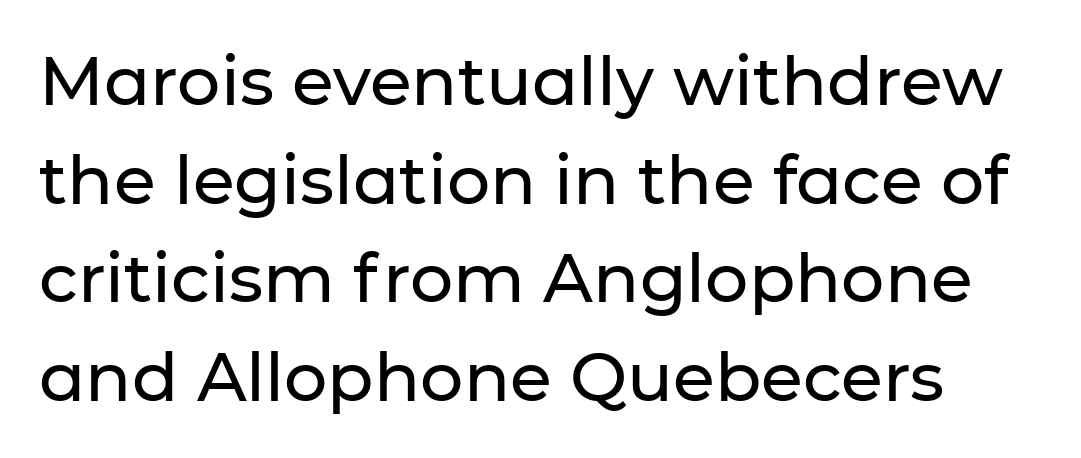
The image shows 68 px sans-serif type, upright; set normal line spacing (1.45x), normal letter spacing, not underlined; low stroke contrast and a medium x-height.
